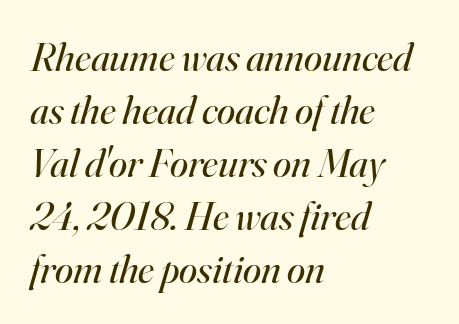
Q: Is the text bold? A: No.
Q: Is the text italic (slanted)? A: Yes, it leans right by about 16 degrees.
Q: Is the typeface a serif or a sans-serif typeface? A: Serif.
Q: Is the text underlined? A: No.
Q: How is the paragraph aligned? A: Left-aligned.
Q: Is the spacing between letters normal or unusually wide? A: Normal.
Q: Is the spacing between lines tight, normal or loose? A: Normal.
Q: Width (condensed, normal, or wide)? A: Normal.
Q: Stroke contrast? A: High.
Q: x-height? A: Small.
Q: Monospaced? A: No.
